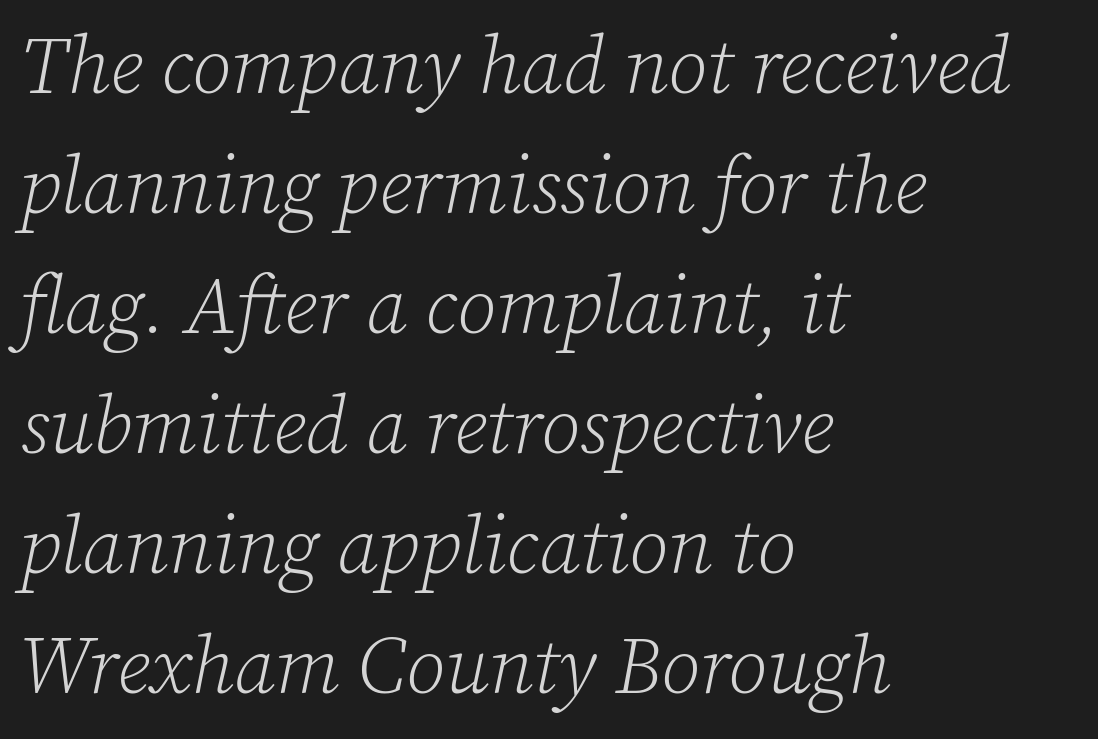
The passage shown stacks its lines at a standard gap. The passage shown leans; its letterforms are oblique. The font is comparable to plain body text, perhaps lighter. I'd call this a serif setting — the letters wear small feet.
